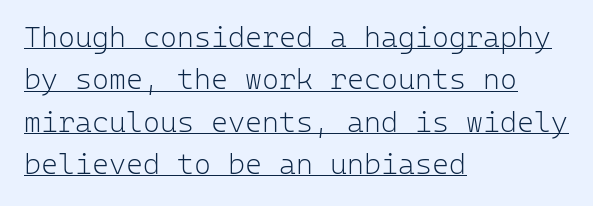
The image shows 29 px light sans-serif type, upright, monospaced; set left-aligned, normal line spacing (1.46x), normal letter spacing, underlined; low stroke contrast and a medium x-height.
